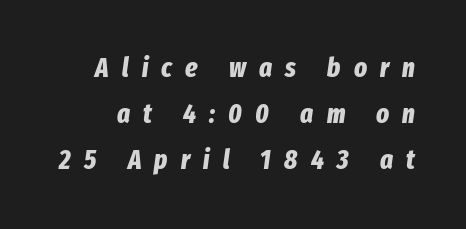
The image shows 27 px bold type, italic (leaning right); set line spacing 1.71x, unusually wide letter spacing (+0.49 em), not underlined.
